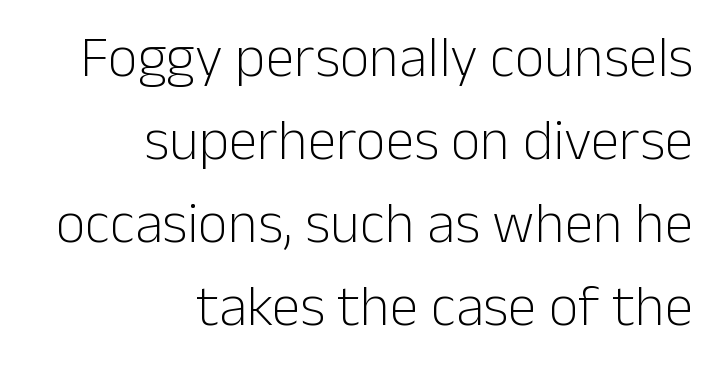
Q: Is the text bold? A: No.
Q: Is the text italic (slanted)? A: No, it is upright.
Q: Is the typeface a serif or a sans-serif typeface? A: Sans-serif.
Q: Is the text underlined? A: No.
Q: How is the paragraph aligned? A: Right-aligned.
Q: Is the spacing between letters normal or unusually wide? A: Normal.
Q: Is the spacing between lines tight, normal or loose? A: Normal.
Q: Width (condensed, normal, or wide)? A: Normal.
Q: Stroke contrast? A: Low.
Q: x-height? A: Medium.
Q: Monospaced? A: No.
